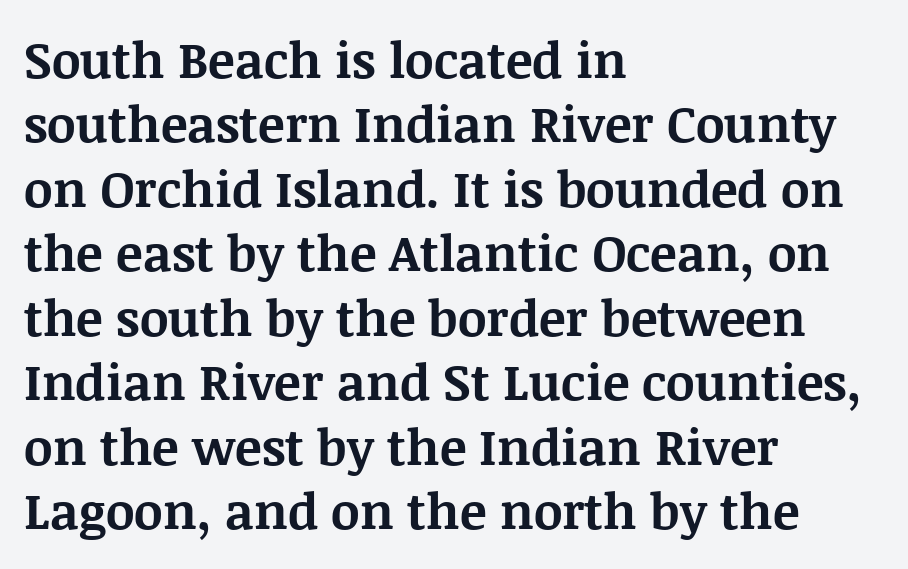
Compared with typical body copy, the letter spacing here is the same. This rendering features lettering with no underline. The rendering uses natural spacing where letterforms have individual widths. Check where the strokes stop: tiny serifs finish them off. Chunky letters — that's bold for sure. The letters stand straight up with perfectly vertical stems.
